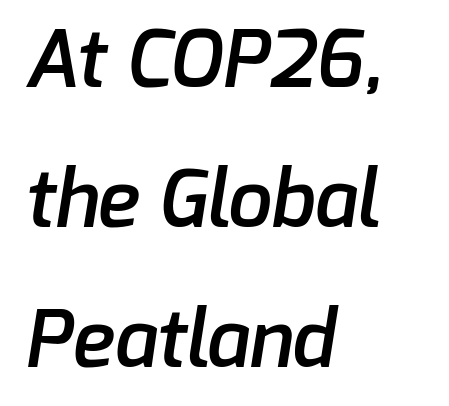
{"serif": "no", "bold": "semi", "weight": "semibold", "width": "normal", "stroke_contrast": "low", "x_height": "medium", "monospaced": "no", "underline": "no", "align": "left", "line_spacing_ratio": 1.77, "letter_spacing": "normal", "letter_spacing_em": 0.0, "glyph_px": 79}
